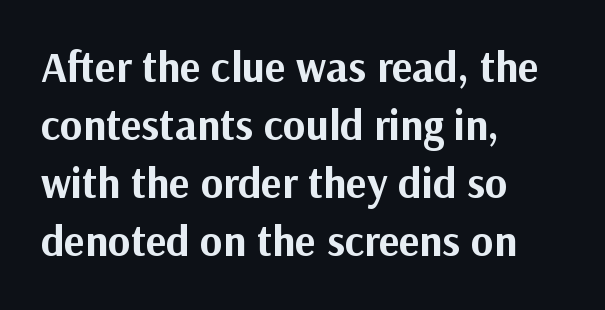
The image shows 43 px bold sans-serif type, upright; set left-aligned, normal line spacing (1.35x), normal letter spacing, not underlined; medium stroke contrast and a medium x-height.
